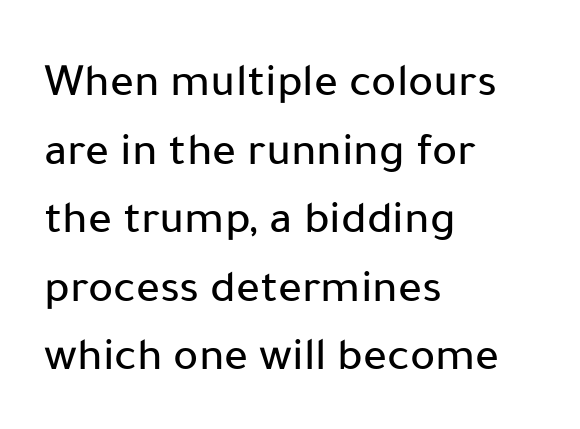
{"serif": "no", "italic": "no", "width": "normal", "stroke_contrast": "low", "x_height": "medium", "monospaced": "no", "underline": "no", "align": "left", "line_spacing": "normal", "line_spacing_ratio": 1.46, "letter_spacing": "normal", "letter_spacing_em": 0.0, "glyph_px": 47}
